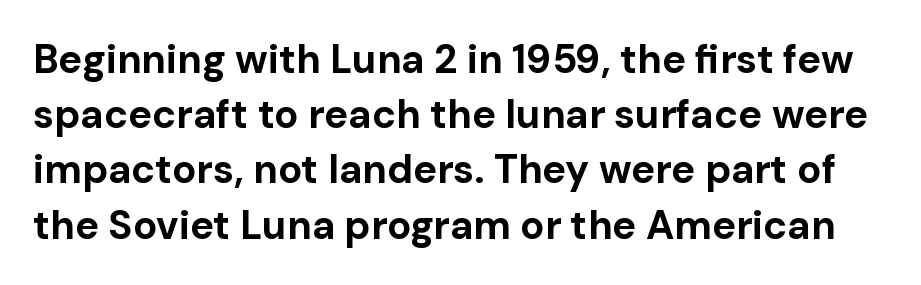
The image shows 40 px bold sans-serif type, upright; set normal line spacing (1.38x), normal letter spacing, not underlined; low stroke contrast and a medium x-height.
